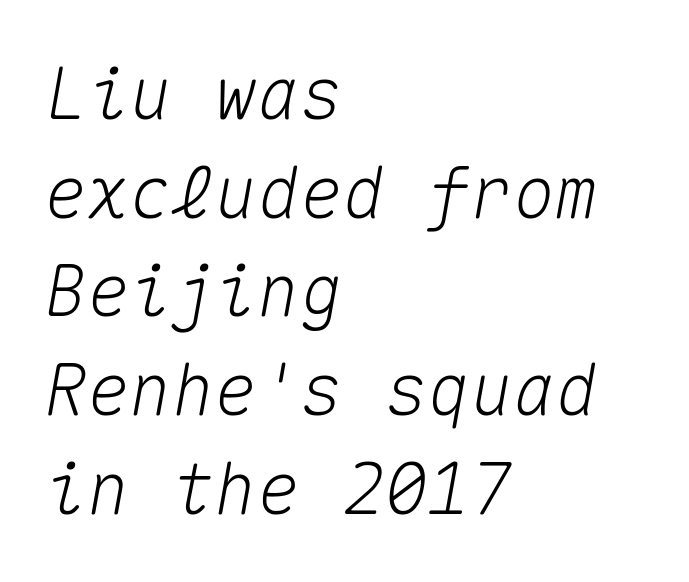
The image shows 71 px text type, italic (leaning right), monospaced; set left-aligned, normal line spacing (1.39x), normal letter spacing, not underlined; medium stroke contrast and a medium x-height.
